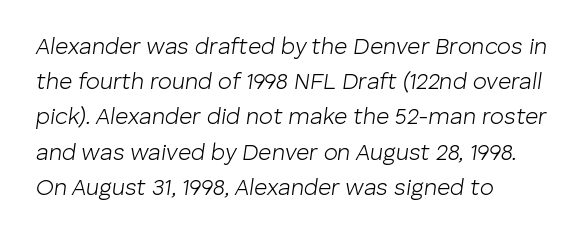
{"italic": "yes", "lean": "right", "slant_degrees": 8, "bold": "no", "underline": "no", "align": "left", "line_spacing": "normal", "line_spacing_ratio": 1.53, "letter_spacing": "normal", "letter_spacing_em": 0.0, "glyph_px": 23}
